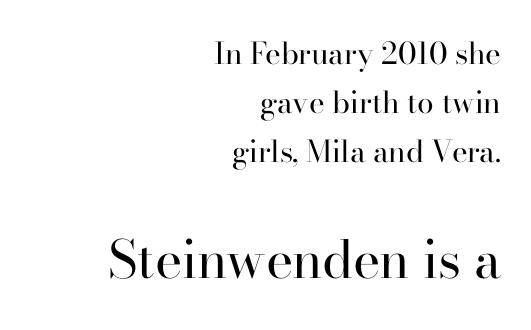
{"serif": "yes", "italic": "no", "bold": "no", "weight": "regular", "width": "normal", "stroke_contrast": "high", "x_height": "small", "monospaced": "no", "underline": "no", "align": "right", "line_spacing": "normal", "line_spacing_ratio": 1.64, "letter_spacing": "normal", "letter_spacing_em": 0.0, "larger_block": "second", "size_ratio": 1.73, "glyph_px": 52}
